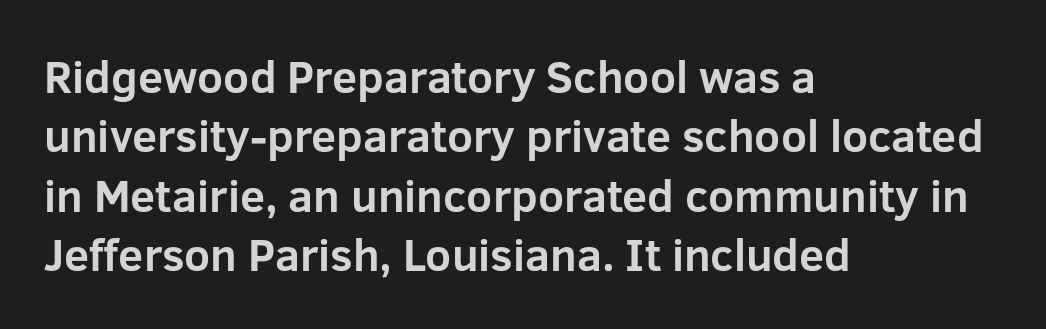
The baseline area is clear. The typesetting leans heavy: a genuine bold. Upright lettering throughout. Students, observe: this is what conventionally led text looks like.
